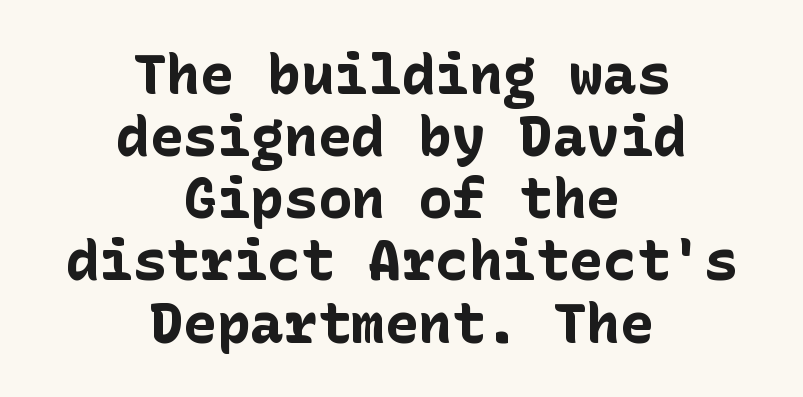
The image shows 56 px bold sans-serif type, upright; set centered, tight line spacing (1.11x), normal letter spacing, not underlined; low stroke contrast and a medium x-height.
